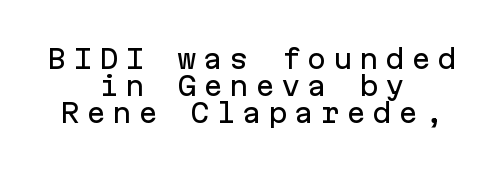
The rendering uses a small line-height, squeezing the rows. This is the regular roman posture of the typeface. The string is rendered with underlining switched off. You could only call the tracking loose — the letters float apart. The lines are quadded center.
